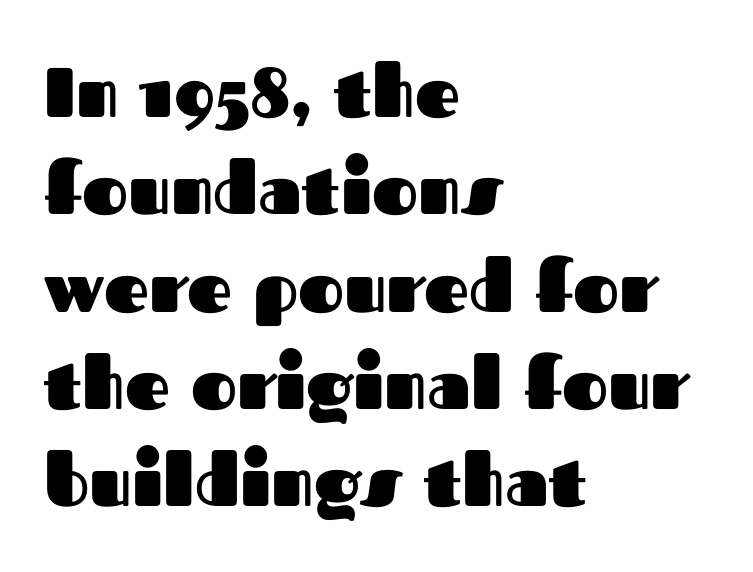
{"serif": "no", "italic": "no", "bold": "yes", "weight": "heavy", "width": "normal", "stroke_contrast": "medium", "x_height": "medium", "monospaced": "no", "underline": "no", "align": "left", "line_spacing": "normal", "line_spacing_ratio": 1.39, "letter_spacing": "normal", "letter_spacing_em": 0.0, "glyph_px": 70}
